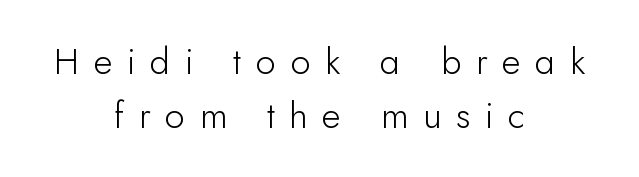
The image shows 36 px light sans-serif type, upright; set centered, normal line spacing (1.49x), unusually wide letter spacing (+0.41 em), not underlined; low stroke contrast and a small x-height.
